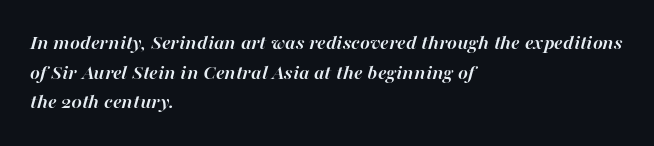
Q: Is the text bold? A: Yes.
Q: Is the text italic (slanted)? A: Yes, it leans right by about 16 degrees.
Q: Is the text underlined? A: No.
Q: How is the paragraph aligned? A: Left-aligned.
Q: Is the spacing between letters normal or unusually wide? A: Normal.
Q: Is the spacing between lines tight, normal or loose? A: Normal.
